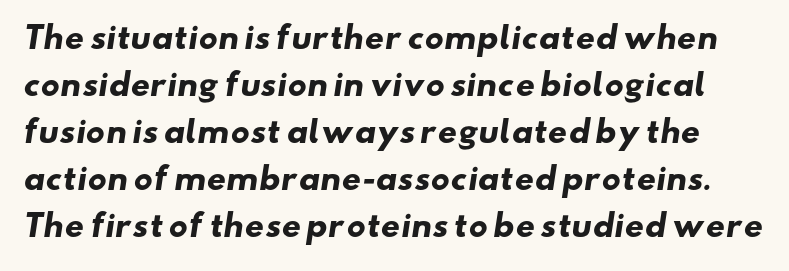
Q: Is the text bold? A: Yes.
Q: Is the typeface a serif or a sans-serif typeface? A: Sans-serif.
Q: Is the text underlined? A: No.
Q: Is the spacing between letters normal or unusually wide? A: Normal.
Q: Is the spacing between lines tight, normal or loose? A: Normal.
Q: Width (condensed, normal, or wide)? A: Wide.
Q: Stroke contrast? A: Low.
Q: x-height? A: Small.
Q: Monospaced? A: No.
